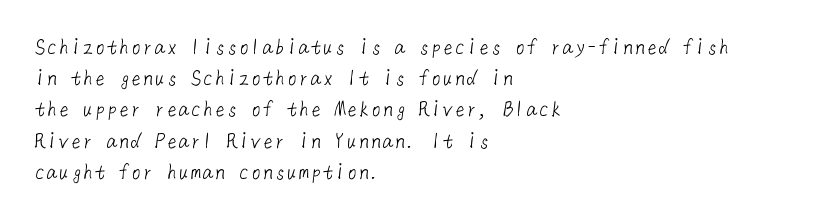
Clear beneath every line of the passage. Does the leading feel generous? No, just average. Students, note that the glyphs here touch the page at normal intervals. Notice how the passage keeps a crisp vertical edge on the left only.
